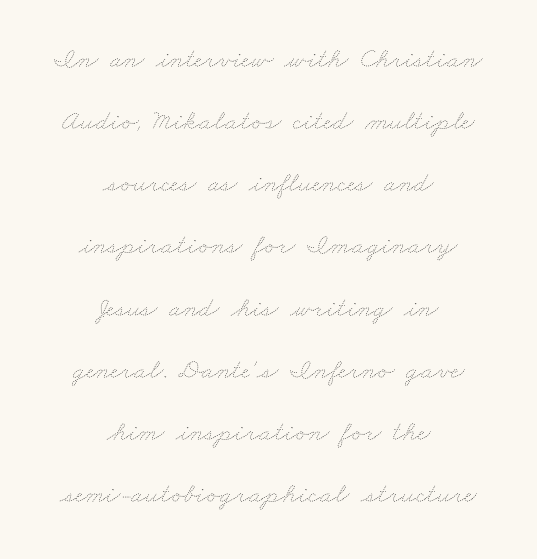
{"bold": "no", "weight": "thin", "width": "wide", "stroke_contrast": "low", "x_height": "small", "monospaced": "no", "underline": "no", "align": "center", "line_spacing": "loose", "line_spacing_ratio": 2.22, "letter_spacing": "normal", "letter_spacing_em": 0.0, "glyph_px": 28}
